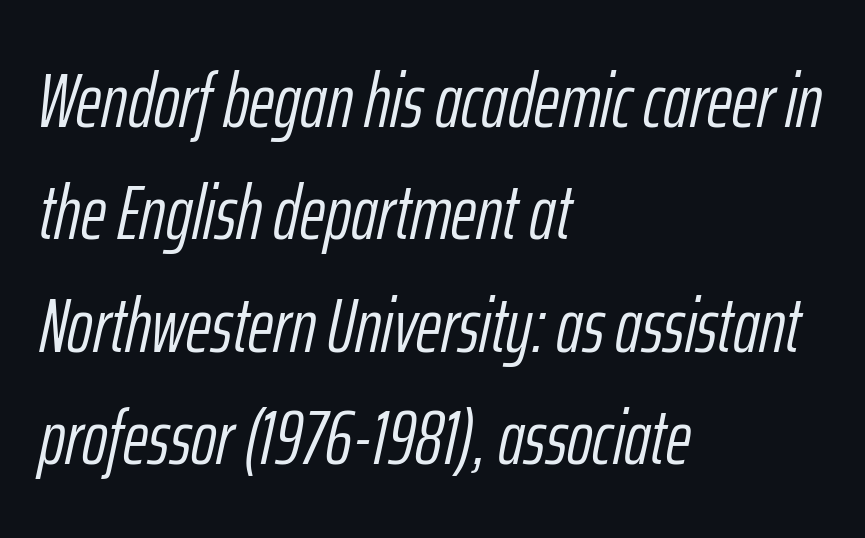
The image shows 77 px light, condensed type, italic (leaning right); set left-aligned, normal line spacing (1.46x), normal letter spacing, not underlined; low stroke contrast and a medium x-height.
